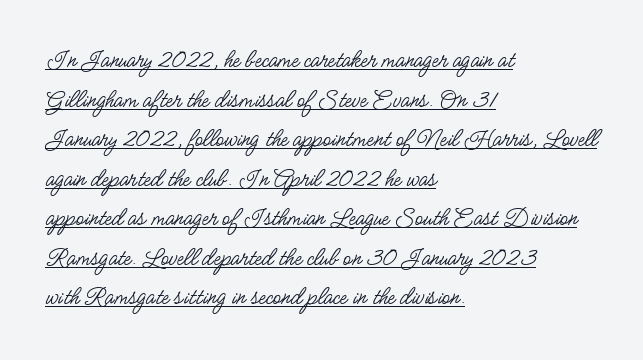
The ragged edge is on the right, which tells us the setting is flush left. This block has exactly the height ordinary leading produces. Has an underline been added? It has.
